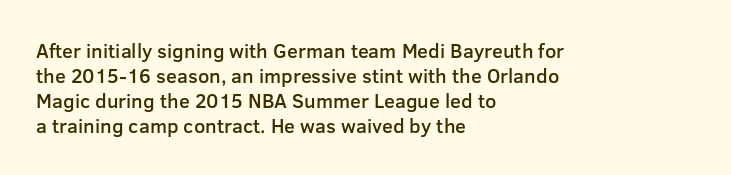
Q: Is the text bold? A: Semi-bold.
Q: Is the text italic (slanted)? A: No, it is upright.
Q: Is the text underlined? A: No.
Q: How is the paragraph aligned? A: Left-aligned.
Q: Is the spacing between letters normal or unusually wide? A: Normal.
Q: Is the spacing between lines tight, normal or loose? A: Normal.
